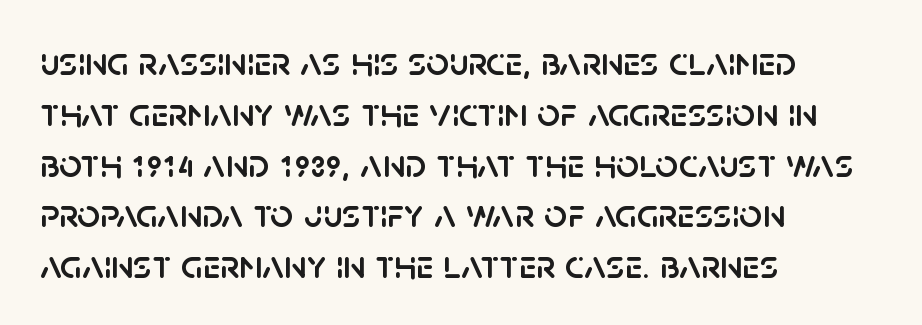
{"serif": "no", "italic": "no", "width": "normal", "stroke_contrast": "low", "x_height": "large", "monospaced": "no", "underline": "no", "align": "left", "line_spacing": "normal", "line_spacing_ratio": 1.27, "letter_spacing": "normal", "letter_spacing_em": 0.0, "glyph_px": 40}
